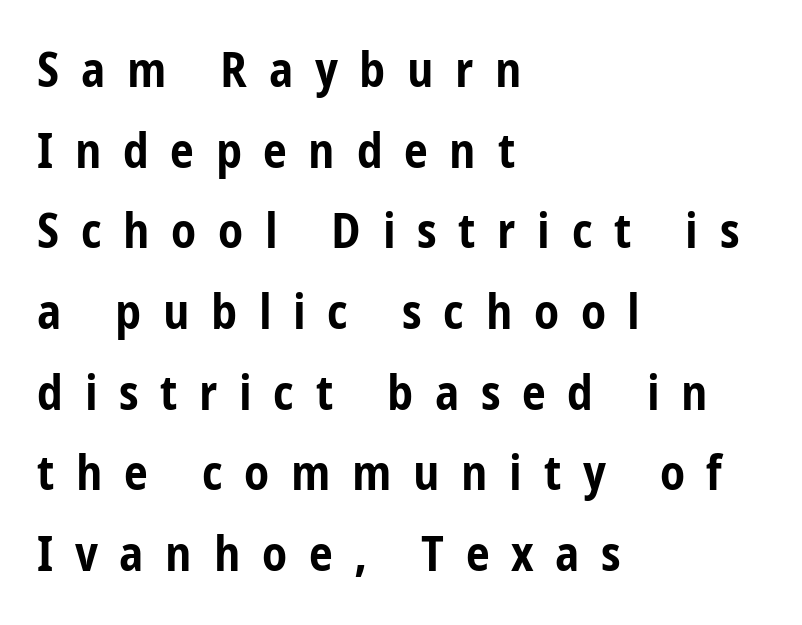
Q: Is the text bold? A: Yes.
Q: Is the text italic (slanted)? A: No, it is upright.
Q: Is the typeface a serif or a sans-serif typeface? A: Sans-serif.
Q: Is the text underlined? A: No.
Q: How is the paragraph aligned? A: Left-aligned.
Q: Is the spacing between letters normal or unusually wide? A: Unusually wide.
Q: Is the spacing between lines tight, normal or loose? A: Normal.
Q: Width (condensed, normal, or wide)? A: Condensed.
Q: Stroke contrast? A: Low.
Q: x-height? A: Medium.
Q: Monospaced? A: No.
